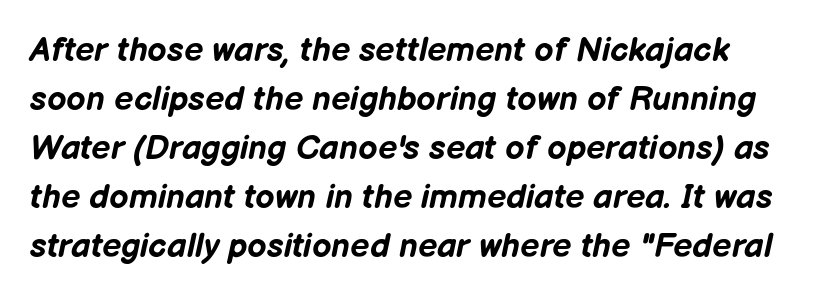
{"italic": "yes", "lean": "right", "slant_degrees": 12, "bold": "yes", "weight": "bold", "width": "normal", "stroke_contrast": "low", "x_height": "medium", "monospaced": "no", "underline": "no", "line_spacing": "normal", "line_spacing_ratio": 1.44, "letter_spacing": "normal", "letter_spacing_em": 0.0, "glyph_px": 34}
